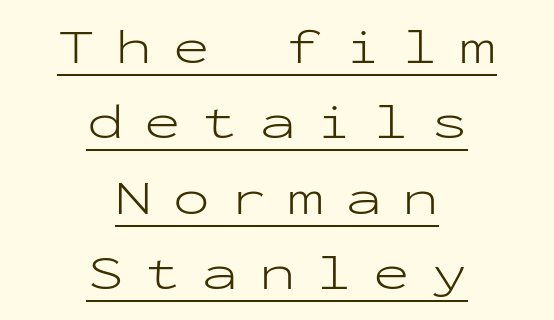
The image shows 49 px light, wide sans-serif type, upright, monospaced; set centered, normal line spacing (1.54x), unusually wide letter spacing (+0.42 em), underlined; low stroke contrast and a medium x-height.
